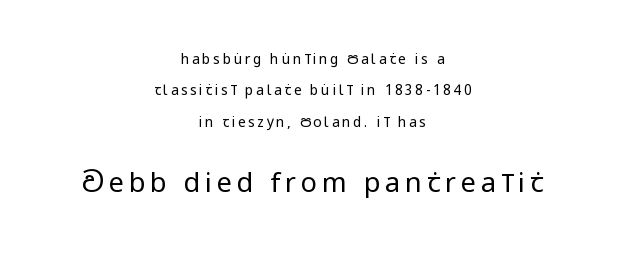
Q: Is the text bold? A: No.
Q: Is the text italic (slanted)? A: No, it is upright.
Q: Is the text underlined? A: No.
Q: How is the paragraph aligned? A: Centered.
Q: Is the spacing between lines tight, normal or loose? A: Loose.
Q: Which block of text is set in a larger size, the first (top) or the second (bottom)? A: The second (bottom) one.
